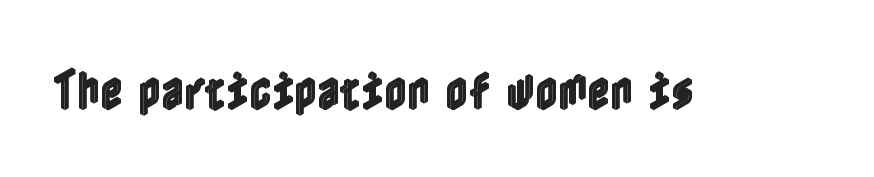
Q: Is the text italic (slanted)? A: No, it is upright.
Q: Is the text underlined? A: No.
Q: Is the spacing between letters normal or unusually wide? A: Normal.
Q: Width (condensed, normal, or wide)? A: Condensed.
Q: x-height? A: Medium.
